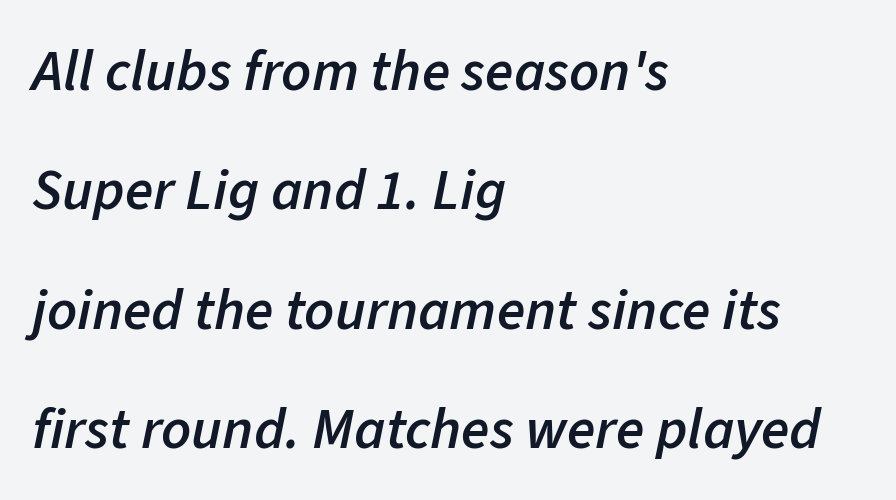
{"italic": "yes", "lean": "right", "slant_degrees": 11, "bold": "semi", "weight": "semibold", "width": "normal", "stroke_contrast": "low", "x_height": "medium", "monospaced": "no", "underline": "no", "align": "left", "line_spacing": "loose", "line_spacing_ratio": 2.06, "letter_spacing": "normal", "letter_spacing_em": 0.0, "glyph_px": 58}
